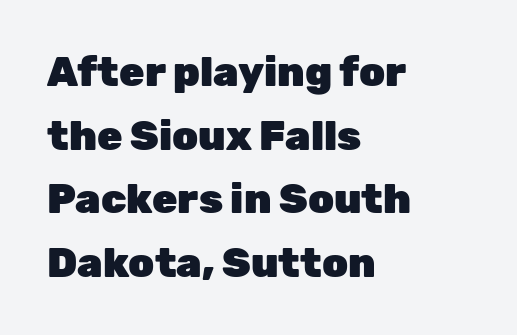
Q: Is the text bold? A: Yes.
Q: Is the text italic (slanted)? A: No, it is upright.
Q: Is the typeface a serif or a sans-serif typeface? A: Sans-serif.
Q: Is the text underlined? A: No.
Q: How is the paragraph aligned? A: Left-aligned.
Q: Is the spacing between letters normal or unusually wide? A: Normal.
Q: Is the spacing between lines tight, normal or loose? A: Normal.
Q: Width (condensed, normal, or wide)? A: Normal.
Q: Stroke contrast? A: Low.
Q: x-height? A: Medium.
Q: Monospaced? A: No.
